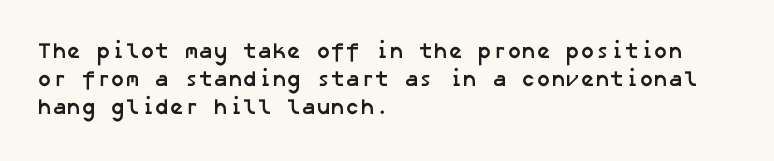
{"bold": "yes", "underline": "no", "align": "left", "line_spacing": "normal", "line_spacing_ratio": 1.27, "letter_spacing": "normal", "letter_spacing_em": 0.0, "glyph_px": 22}
